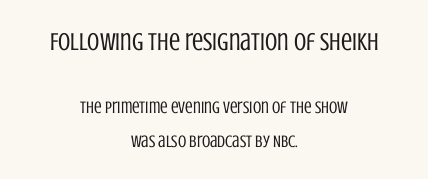
The image shows 25 px text type, upright; set centered, loose line spacing (1.99x), normal letter spacing, not underlined; the first (top) block is 1.47x larger.
